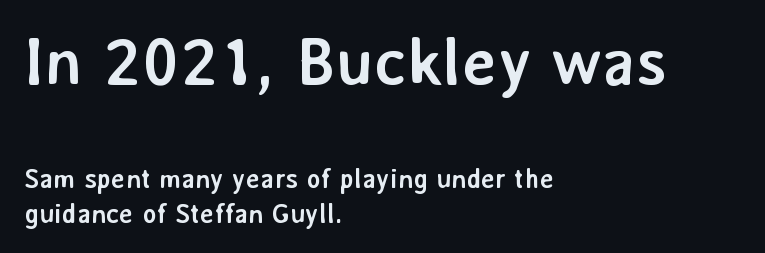
Q: Is the text bold? A: Yes.
Q: Is the text italic (slanted)? A: No, it is upright.
Q: Is the typeface a serif or a sans-serif typeface? A: Sans-serif.
Q: Is the text underlined? A: No.
Q: How is the paragraph aligned? A: Left-aligned.
Q: Is the spacing between letters normal or unusually wide? A: Normal.
Q: Is the spacing between lines tight, normal or loose? A: Normal.
Q: Which block of text is set in a larger size, the first (top) or the second (bottom)? A: The first (top) one.
Q: Width (condensed, normal, or wide)? A: Normal.
Q: Stroke contrast? A: Low.
Q: x-height? A: Medium.
Q: Monospaced? A: No.
